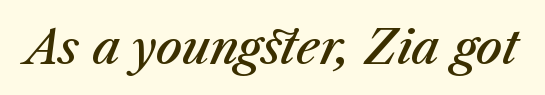
Q: Is the text bold? A: Semi-bold.
Q: Is the text italic (slanted)? A: Yes, it leans right by about 23 degrees.
Q: Is the text underlined? A: No.
Q: Is the spacing between letters normal or unusually wide? A: Normal.
Q: Width (condensed, normal, or wide)? A: Normal.
Q: Stroke contrast? A: Medium.
Q: x-height? A: Medium.
Q: Monospaced? A: No.
